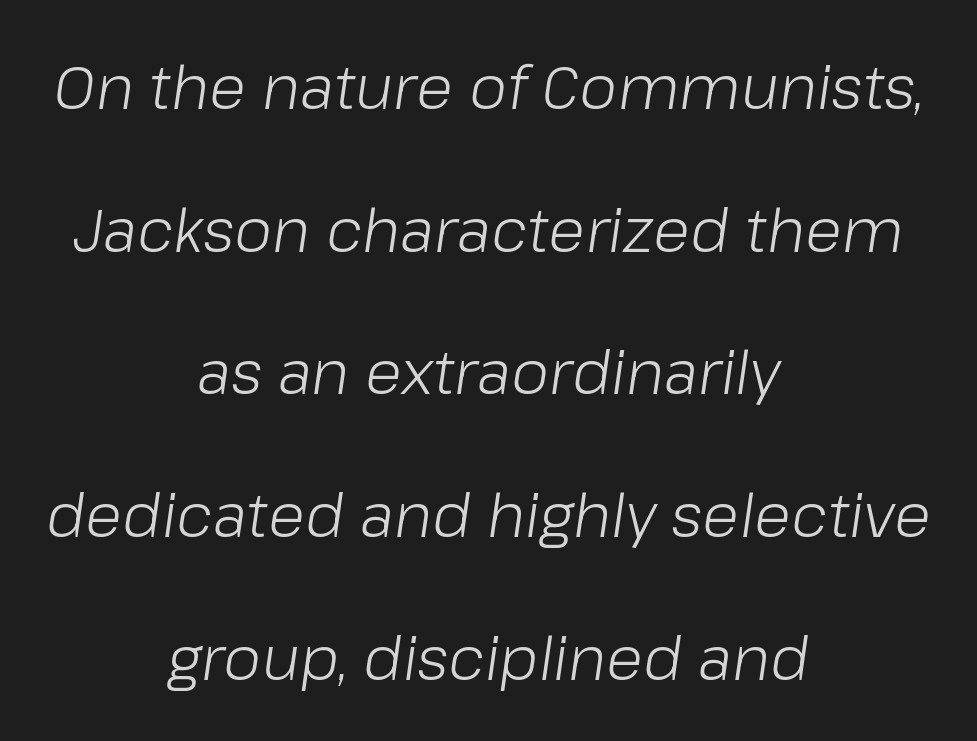
Q: Is the text bold? A: No.
Q: Is the text italic (slanted)? A: Yes, it leans right by about 8 degrees.
Q: Is the text underlined? A: No.
Q: How is the paragraph aligned? A: Centered.
Q: Is the spacing between letters normal or unusually wide? A: Normal.
Q: Is the spacing between lines tight, normal or loose? A: Loose.
Q: Width (condensed, normal, or wide)? A: Normal.
Q: Stroke contrast? A: Low.
Q: x-height? A: Medium.
Q: Monospaced? A: No.
